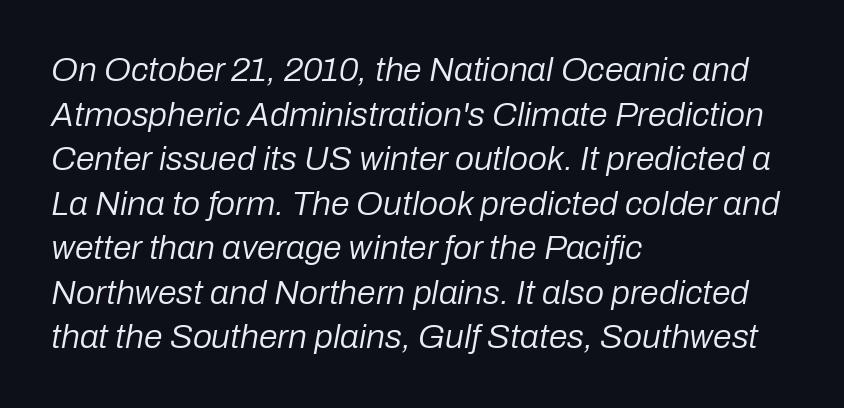
The image shows 34 px regular-weight type, italic (leaning right); set left-aligned, normal line spacing (1.31x), normal letter spacing, not underlined; low stroke contrast and a medium x-height.
